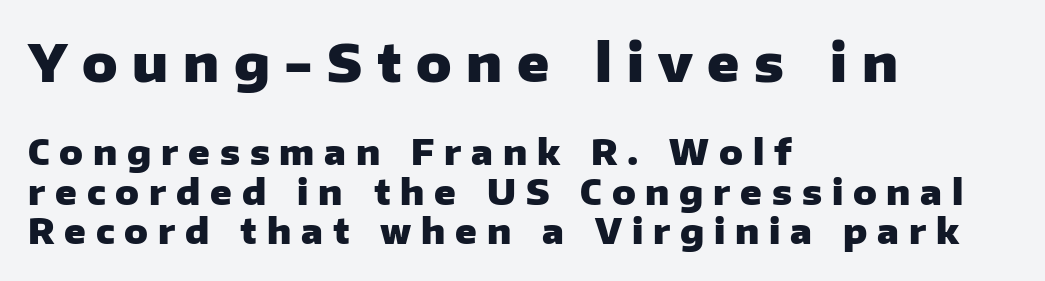
Check where the strokes stop: nothing finishes them off — pure sans. Words float on clear page, feet unadorned. A typesetter would mark this as roman, not italic. All the whitespace from short lines collects on the right.
